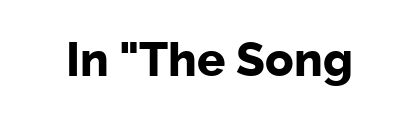
The letters advance in unequal steps, a hallmark of proportional type. The line texture is even and compact thanks to regular tracking. Look at the stroke-to-counter ratio: heavy, a bold. Classification — sans serif.
